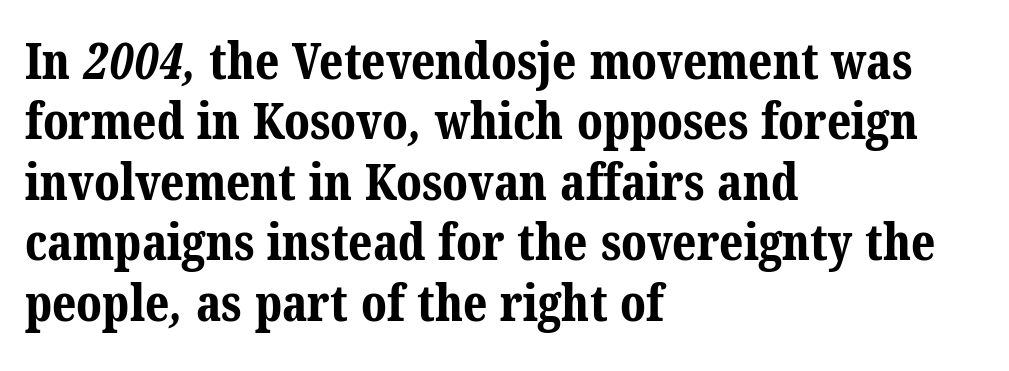
Note the varied advance widths — an 'i' is clearly narrower than an 'm'. Lines of text with bare space underneath. The letters carry serifs — small finishing strokes at the ends of their stems. Summary of weight: heavy, a full bold. Students, note that the glyphs here touch the page at normal intervals. These lines are set flush left with a ragged right edge.
